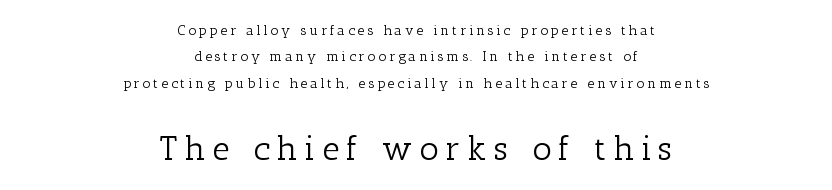
Tall strokes in this sample are plumb rather than angled. This layout puts the modest block above and the oversized block below. This reads as an unemphasized weight, regular at the heaviest. The lines are quadded center. The tracking reads as deliberately expanded to a designer's eye. Glance below the letters and you will spot only blank space.
